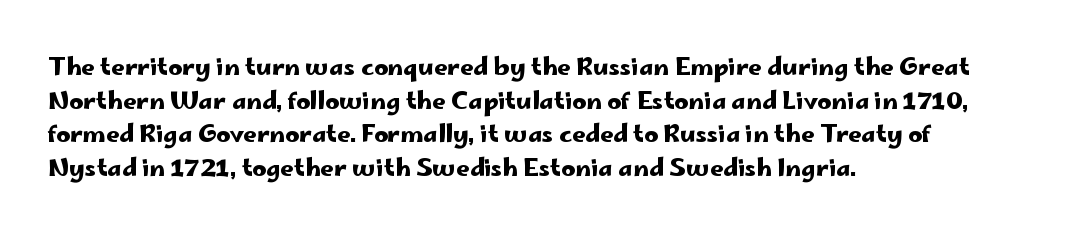
{"italic": "no", "underline": "no", "align": "left", "line_spacing": "normal", "line_spacing_ratio": 1.4, "letter_spacing": "normal", "letter_spacing_em": 0.0, "glyph_px": 24}
